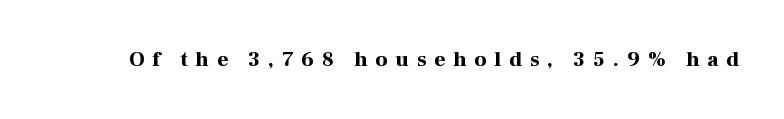
Q: Is the text bold? A: Yes.
Q: Is the text italic (slanted)? A: No, it is upright.
Q: Is the text underlined? A: No.
Q: Is the spacing between letters normal or unusually wide? A: Unusually wide.
